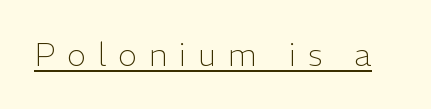
{"serif": "no", "italic": "no", "bold": "no", "weight": "light", "width": "normal", "stroke_contrast": "low", "x_height": "medium", "monospaced": "no", "underline": "yes", "letter_spacing": "wide", "letter_spacing_em": 0.38, "glyph_px": 32}
